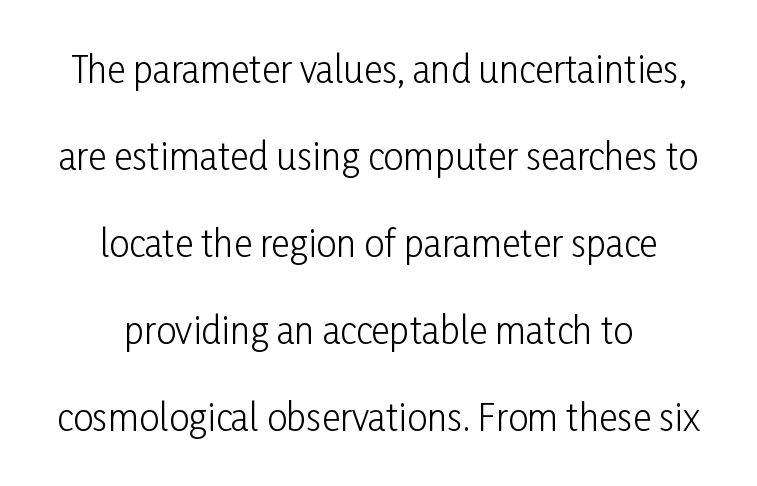
Q: Is the text bold? A: No.
Q: Is the text italic (slanted)? A: No, it is upright.
Q: Is the typeface a serif or a sans-serif typeface? A: Sans-serif.
Q: Is the text underlined? A: No.
Q: How is the paragraph aligned? A: Centered.
Q: Is the spacing between letters normal or unusually wide? A: Normal.
Q: Is the spacing between lines tight, normal or loose? A: Loose.
Q: Width (condensed, normal, or wide)? A: Condensed.
Q: Stroke contrast? A: Low.
Q: x-height? A: Medium.
Q: Monospaced? A: No.
